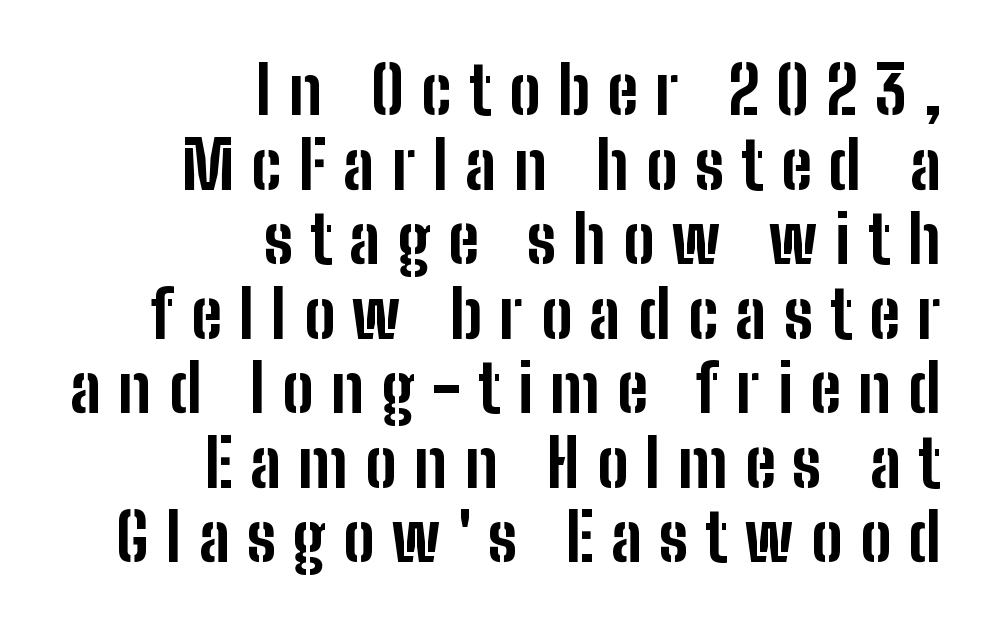
{"serif": "no", "italic": "no", "bold": "yes", "weight": "bold", "width": "condensed", "stroke_contrast": "low", "x_height": "medium", "monospaced": "no", "underline": "no", "align": "right", "line_spacing": "tight", "line_spacing_ratio": 1.13, "letter_spacing": "wide", "letter_spacing_em": 0.26, "glyph_px": 66}
